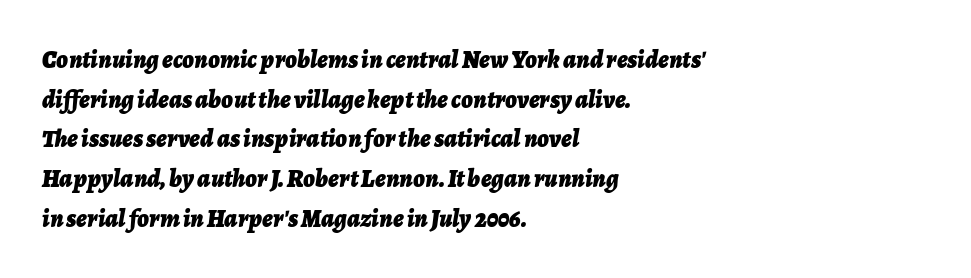
The image shows 25 px bold type, italic (leaning right); set left-aligned, normal line spacing (1.59x), normal letter spacing, not underlined.
